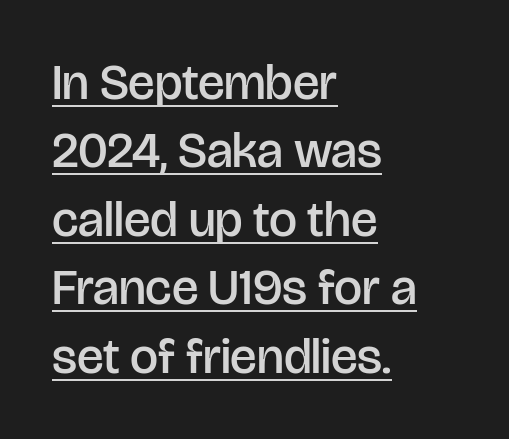
{"serif": "no", "italic": "no", "bold": "semi", "weight": "semibold", "width": "normal", "stroke_contrast": "low", "x_height": "large", "monospaced": "no", "underline": "yes", "align": "left", "line_spacing": "normal", "line_spacing_ratio": 1.37, "letter_spacing": "normal", "letter_spacing_em": 0.0, "glyph_px": 50}
